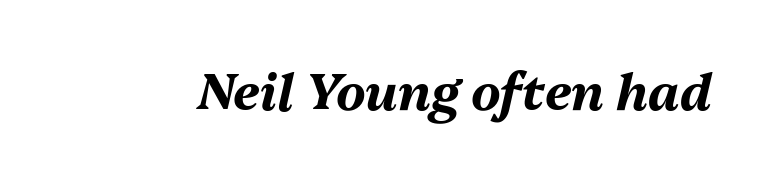
{"italic": "yes", "lean": "right", "slant_degrees": 13, "bold": "yes", "weight": "bold", "width": "normal", "stroke_contrast": "medium", "x_height": "medium", "monospaced": "no", "underline": "no", "letter_spacing": "normal", "letter_spacing_em": 0.0, "glyph_px": 50}
